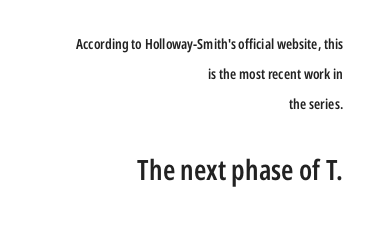
Q: Is the text bold? A: Semi-bold.
Q: Is the text italic (slanted)? A: No, it is upright.
Q: Is the typeface a serif or a sans-serif typeface? A: Sans-serif.
Q: Is the text underlined? A: No.
Q: How is the paragraph aligned? A: Right-aligned.
Q: Is the spacing between letters normal or unusually wide? A: Normal.
Q: Is the spacing between lines tight, normal or loose? A: Loose.
Q: Which block of text is set in a larger size, the first (top) or the second (bottom)? A: The second (bottom) one.
Q: Width (condensed, normal, or wide)? A: Condensed.
Q: Stroke contrast? A: Low.
Q: x-height? A: Medium.
Q: Monospaced? A: No.
